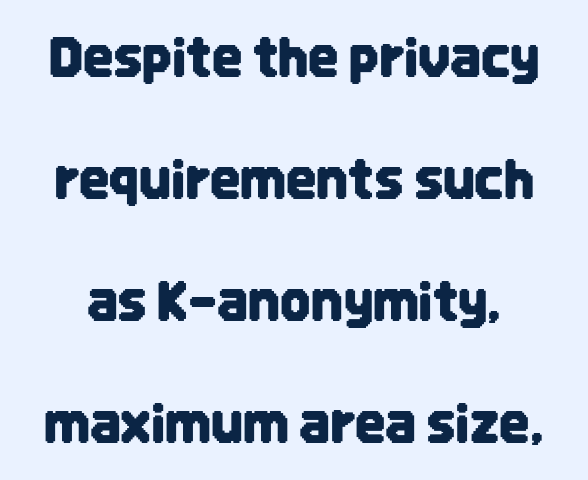
The image shows 53 px condensed sans-serif type, upright; set loose line spacing (2.3x), normal letter spacing, not underlined; low stroke contrast and a large x-height.
